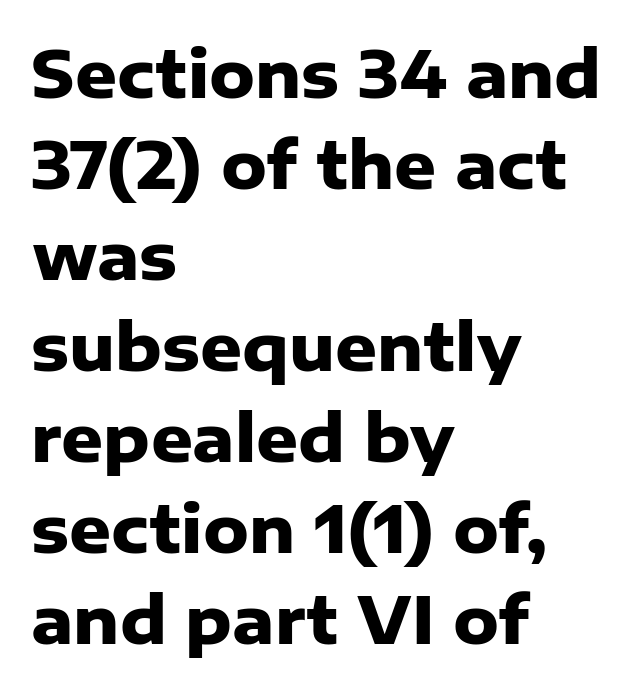
The image shows 65 px heavy sans-serif type, upright; set left-aligned, normal line spacing (1.4x), normal letter spacing, not underlined; low stroke contrast and a medium x-height.
